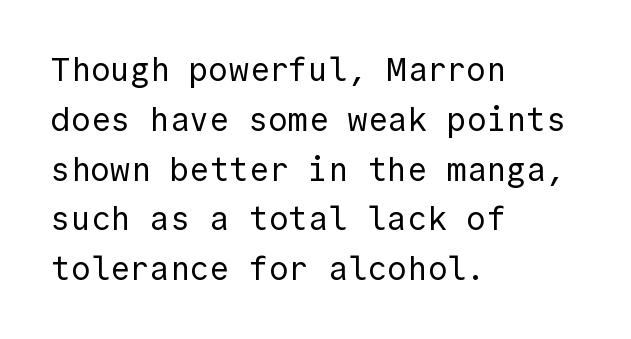
The image shows 33 px regular-weight sans-serif type, upright, monospaced; set left-aligned, normal line spacing (1.51x), normal letter spacing, not underlined; a medium x-height.
